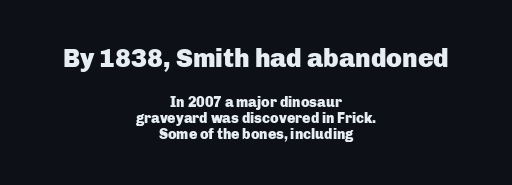
Q: Is the text bold? A: Yes.
Q: Is the text italic (slanted)? A: No, it is upright.
Q: Is the text underlined? A: No.
Q: How is the paragraph aligned? A: Centered.
Q: Is the spacing between letters normal or unusually wide? A: Normal.
Q: Is the spacing between lines tight, normal or loose? A: Tight.
Q: Which block of text is set in a larger size, the first (top) or the second (bottom)? A: The first (top) one.
